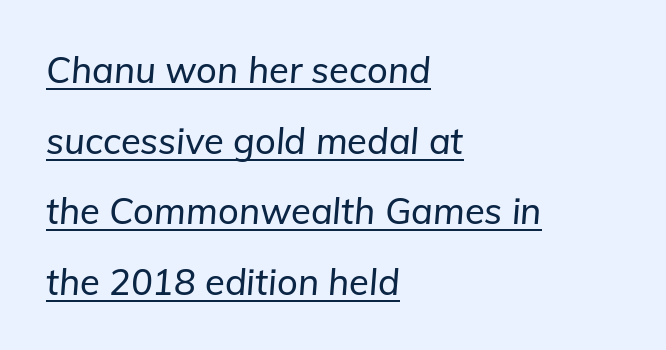
Is there much room between lines? Yes — plenty of vertical air separates them. The gaps between neighbouring characters are ordinary and unremarkable. This sample uses an oblique cut, with every glyph tilted off the vertical. Each letter keeps its own natural width here, so spacing adapts to shape. Caption: lettering with a line underneath.
